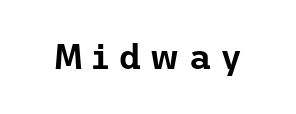
In terms of posture, this sample is upright. Typographically, this falls in the sans-serif category. Check the space under the baseline: it is left empty. Spacing between characters has been opened up far beyond the box default.
